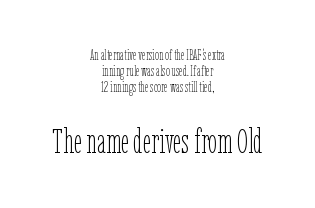
The image shows 33 px thin, condensed type, upright; set centered, tight line spacing (1.15x), normal letter spacing, not underlined; the second (bottom) block is 2.36x larger; low stroke contrast and a medium x-height.
